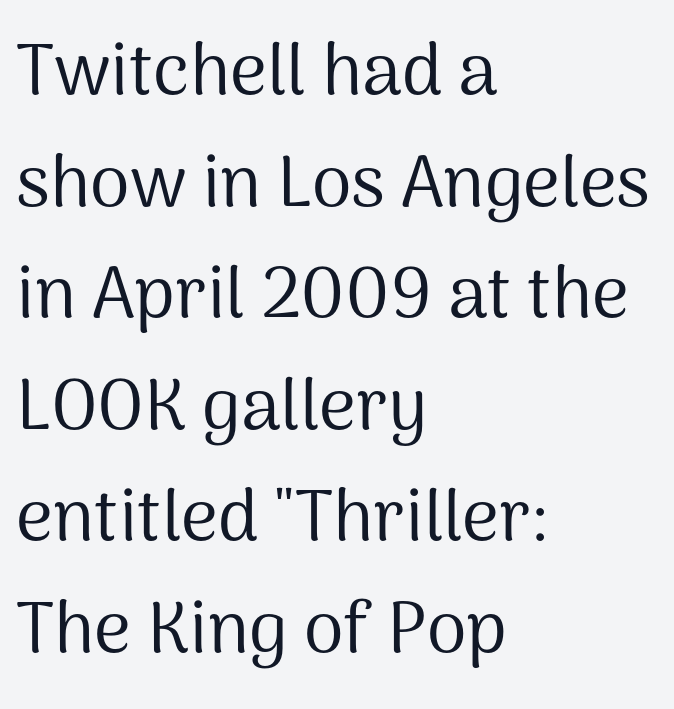
The image shows 72 px regular-weight sans-serif type, upright; set left-aligned, normal line spacing (1.55x), normal letter spacing, not underlined; medium stroke contrast and a medium x-height.
